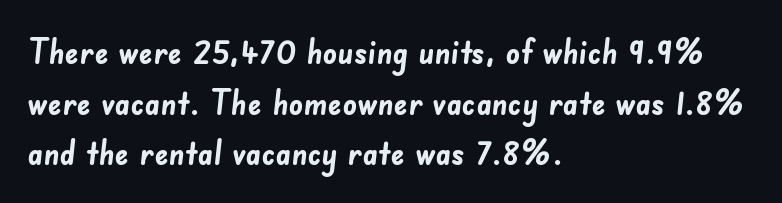
Q: Is the text bold? A: Yes.
Q: Is the typeface a serif or a sans-serif typeface? A: Sans-serif.
Q: Is the text underlined? A: No.
Q: How is the paragraph aligned? A: Left-aligned.
Q: Is the spacing between letters normal or unusually wide? A: Normal.
Q: Is the spacing between lines tight, normal or loose? A: Normal.
Q: Width (condensed, normal, or wide)? A: Normal.
Q: Stroke contrast? A: Low.
Q: x-height? A: Small.
Q: Monospaced? A: No.
